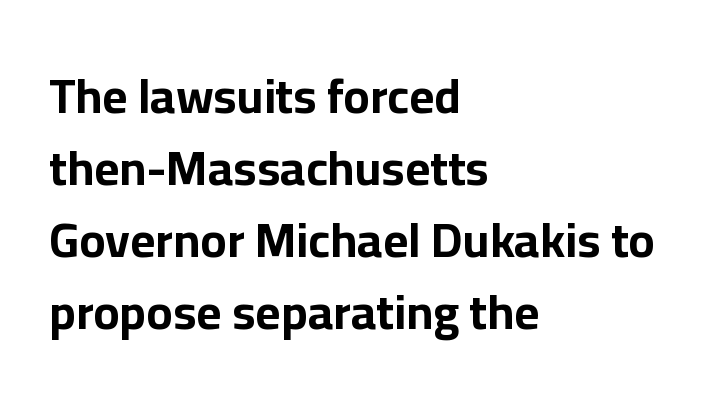
Q: Is the text bold? A: Yes.
Q: Is the text italic (slanted)? A: No, it is upright.
Q: Is the typeface a serif or a sans-serif typeface? A: Sans-serif.
Q: Is the text underlined? A: No.
Q: How is the paragraph aligned? A: Left-aligned.
Q: Is the spacing between letters normal or unusually wide? A: Normal.
Q: Is the spacing between lines tight, normal or loose? A: Normal.
Q: Width (condensed, normal, or wide)? A: Normal.
Q: Stroke contrast? A: Low.
Q: x-height? A: Medium.
Q: Monospaced? A: No.
